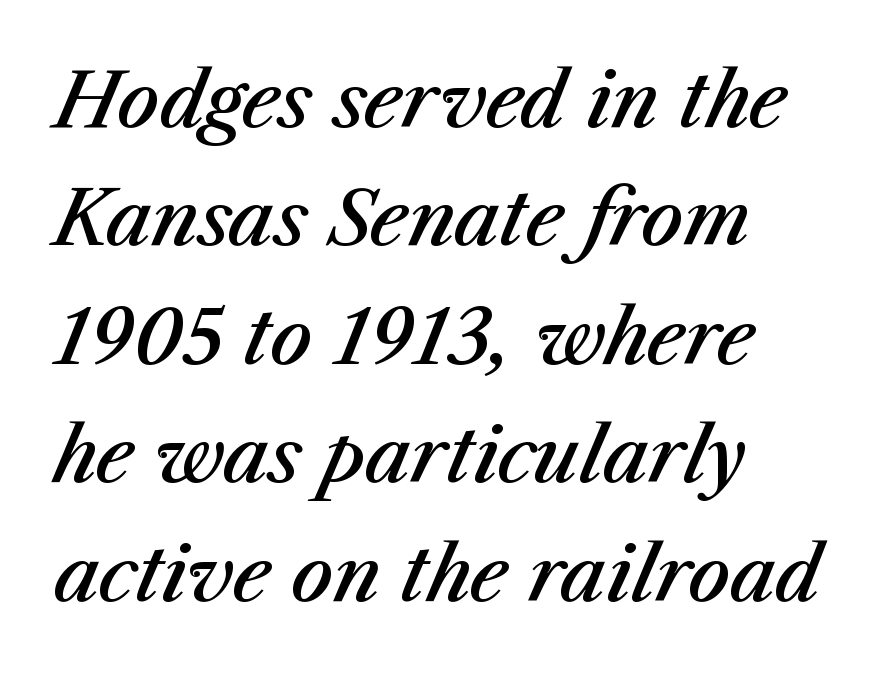
{"italic": "yes", "lean": "right", "slant_degrees": 23, "bold": "semi", "weight": "semibold", "width": "normal", "stroke_contrast": "medium", "x_height": "medium", "monospaced": "no", "underline": "no", "align": "left", "line_spacing": "normal", "line_spacing_ratio": 1.58, "letter_spacing": "normal", "letter_spacing_em": 0.0, "glyph_px": 75}
